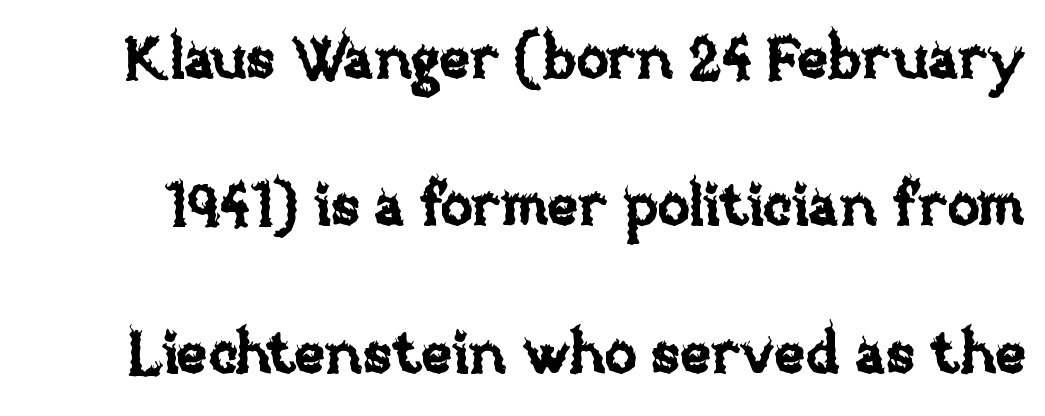
The image shows 59 px text type, upright; set loose line spacing (2.5x), normal letter spacing, not underlined; low stroke contrast and a large x-height.
